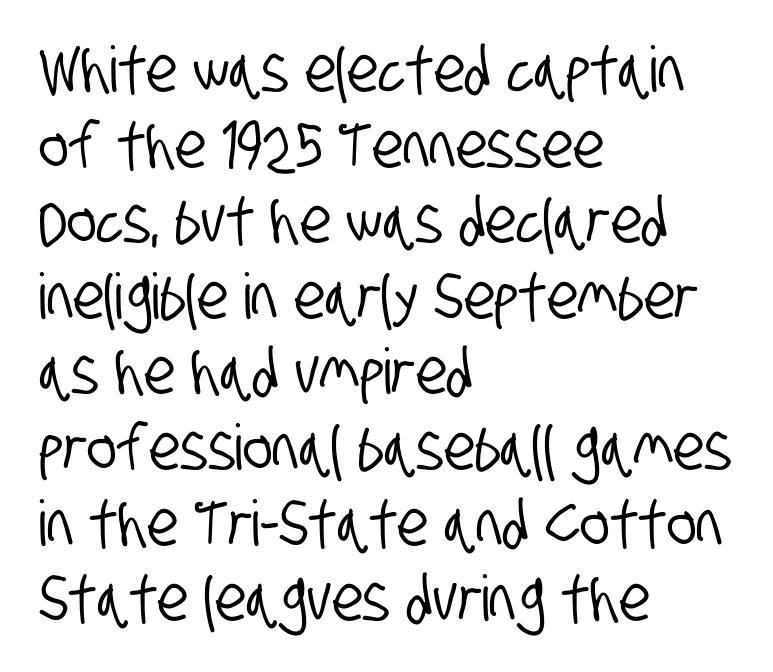
Unlike a traditional serif, this face leaves its strokes unadorned. The letters advance in unequal steps, a hallmark of proportional type. Layout note: lines flush left. Words appear dense and cohesive because spacing is normal. Just letters on the line, the space beneath them empty.
